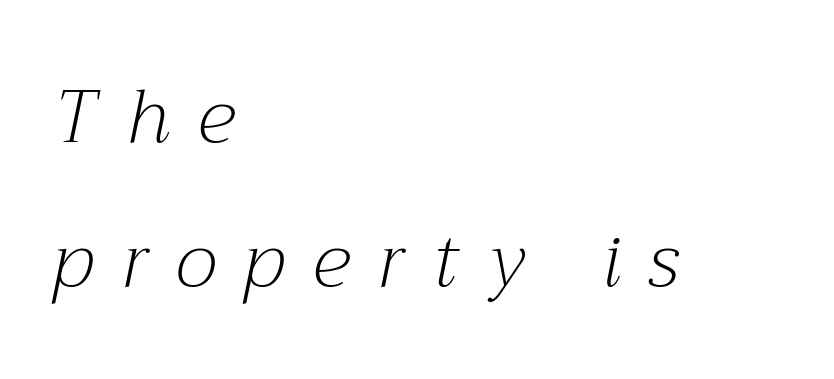
The image shows 75 px light serif type, italic (leaning right); set left-aligned, loose line spacing (1.92x), unusually wide letter spacing (+0.38 em), not underlined; medium stroke contrast and a medium x-height.
